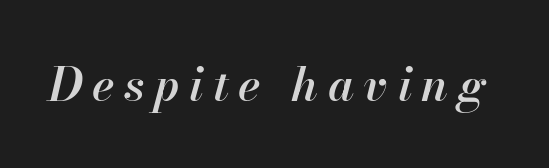
Spacing between characters has been opened up far beyond the box default. Notice the strokes are somewhat thickened but not fully heavy: this is a semibold. Posture: slanted. A clean baseline with only descenders dipping below it.
